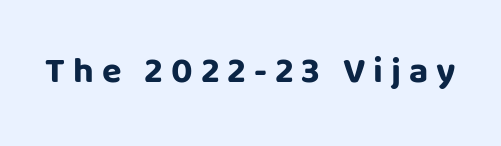
The image shows 36 px bold sans-serif type, upright; set unusually wide letter spacing (+0.22 em), not underlined; low stroke contrast and a large x-height.
